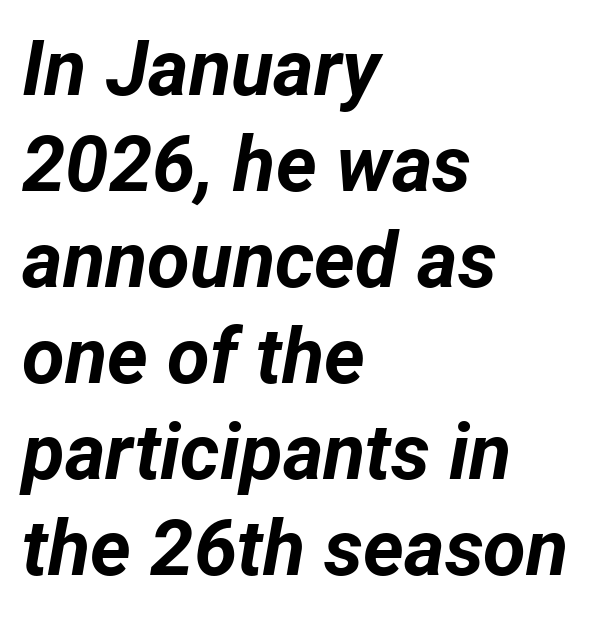
{"italic": "yes", "lean": "right", "slant_degrees": 12, "bold": "yes", "weight": "bold", "width": "normal", "stroke_contrast": "low", "x_height": "medium", "monospaced": "no", "underline": "no", "align": "left", "line_spacing_ratio": 1.23, "letter_spacing": "normal", "letter_spacing_em": 0.0, "glyph_px": 78}
